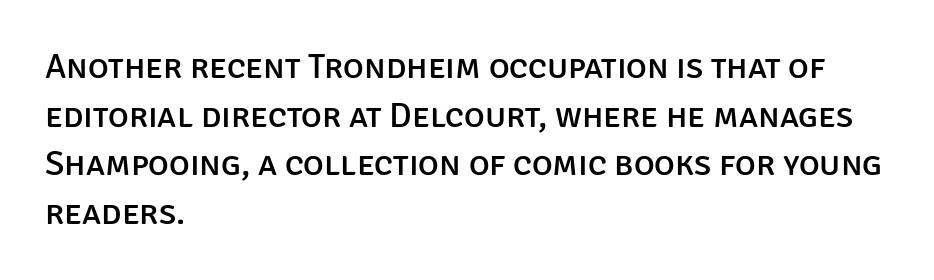
The setting favours the left margin, as ordinary paragraphs usually do. The gaps between neighbouring characters are ordinary and unremarkable. These lines were composed using upright roman letters. Just letters on the line, the space beneath them empty.
